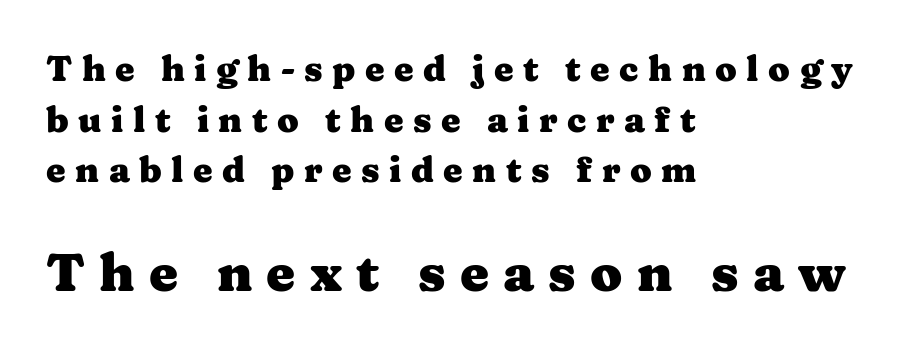
The image shows 52 px heavy, wide serif type, upright; set left-aligned, normal line spacing (1.45x), unusually wide letter spacing (+0.27 em), not underlined; the second (bottom) block is 1.49x larger; medium stroke contrast and a medium x-height.
